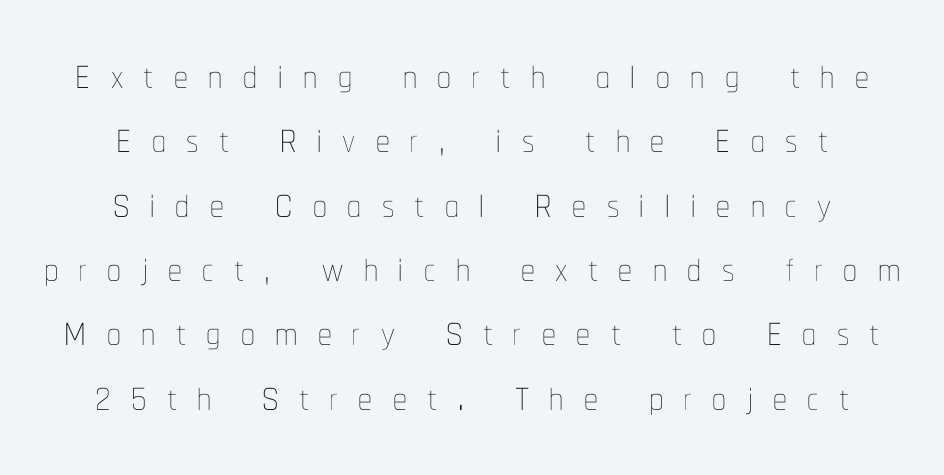
Observe the wide spacing: letters keep a clear distance from each other. On a weight scale, this lands at 450 or below. The foot of each line stays bare and open. Is there any slant? The stems are plumb. The compositor balanced each line on the midline. Think of a printed novel: that variable character pitch is what you see here.
